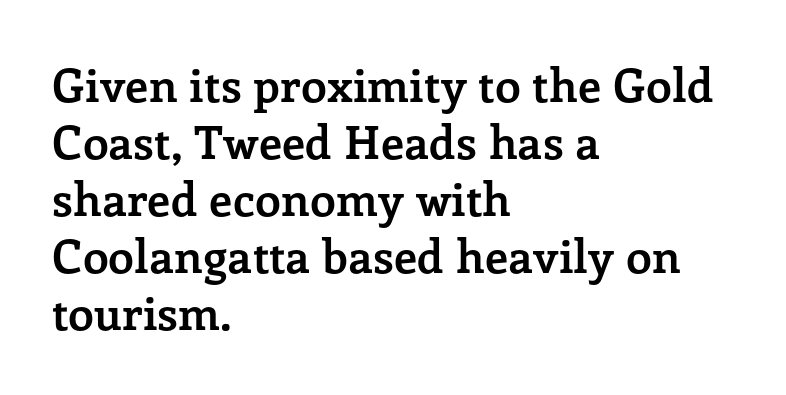
The image shows 46 px semibold serif type, upright; set left-aligned, line spacing 1.24x, normal letter spacing, not underlined; low stroke contrast and a medium x-height.
